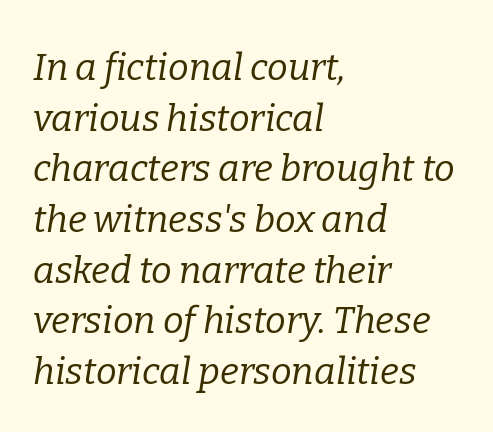
The image shows 37 px regular-weight serif type, italic (leaning right); set left-aligned, normal line spacing (1.37x), normal letter spacing, not underlined; low stroke contrast and a medium x-height.
